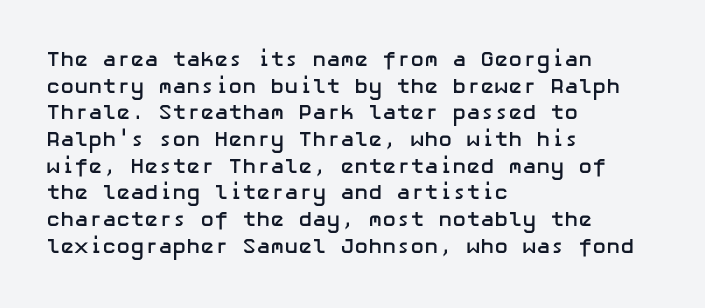
{"italic": "no", "bold": "yes", "underline": "no", "align": "left", "line_spacing": "normal", "line_spacing_ratio": 1.27, "letter_spacing": "normal", "letter_spacing_em": 0.0, "glyph_px": 21}
